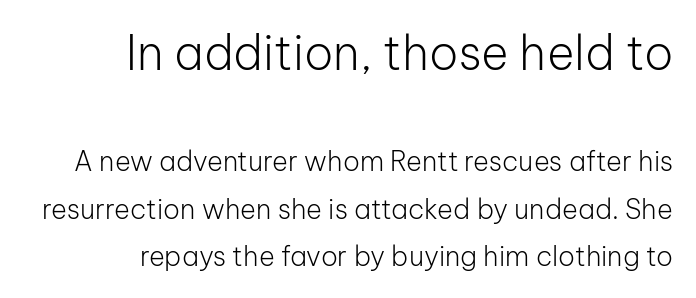
Q: Is the text bold? A: No.
Q: Is the text italic (slanted)? A: No, it is upright.
Q: Is the typeface a serif or a sans-serif typeface? A: Sans-serif.
Q: Is the text underlined? A: No.
Q: How is the paragraph aligned? A: Right-aligned.
Q: Is the spacing between letters normal or unusually wide? A: Normal.
Q: Which block of text is set in a larger size, the first (top) or the second (bottom)? A: The first (top) one.
Q: Width (condensed, normal, or wide)? A: Normal.
Q: Stroke contrast? A: Low.
Q: x-height? A: Medium.
Q: Monospaced? A: No.
